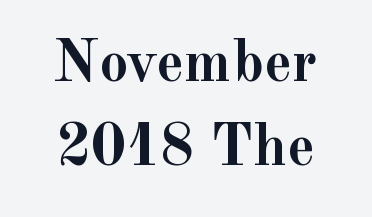
Each new line begins a customary step beneath the previous one. How heavy is the stroke? Heavy — this is a bold. These lines are rendered in a variable-pitch font. Descender tails drop into unmarked territory.
